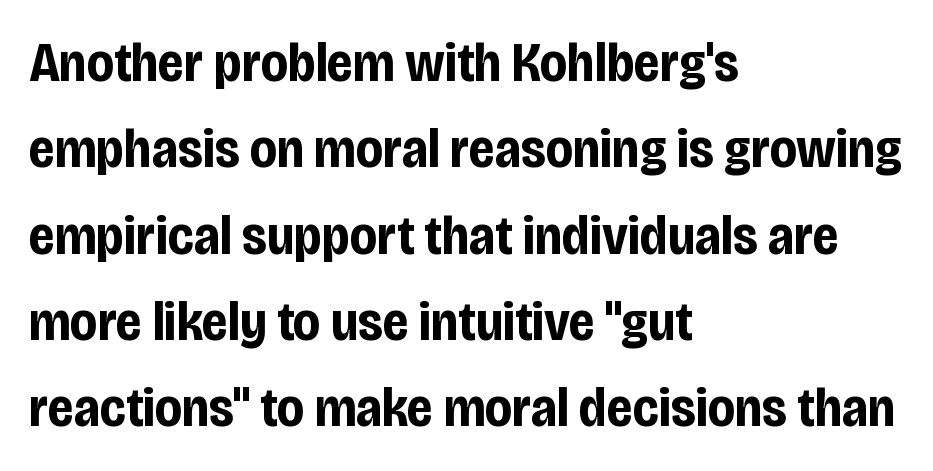
Q: Is the text bold? A: Yes.
Q: Is the text italic (slanted)? A: No, it is upright.
Q: Is the typeface a serif or a sans-serif typeface? A: Sans-serif.
Q: Is the text underlined? A: No.
Q: How is the paragraph aligned? A: Left-aligned.
Q: Is the spacing between letters normal or unusually wide? A: Normal.
Q: Is the spacing between lines tight, normal or loose? A: Normal.
Q: Width (condensed, normal, or wide)? A: Condensed.
Q: Stroke contrast? A: Low.
Q: x-height? A: Large.
Q: Monospaced? A: No.
